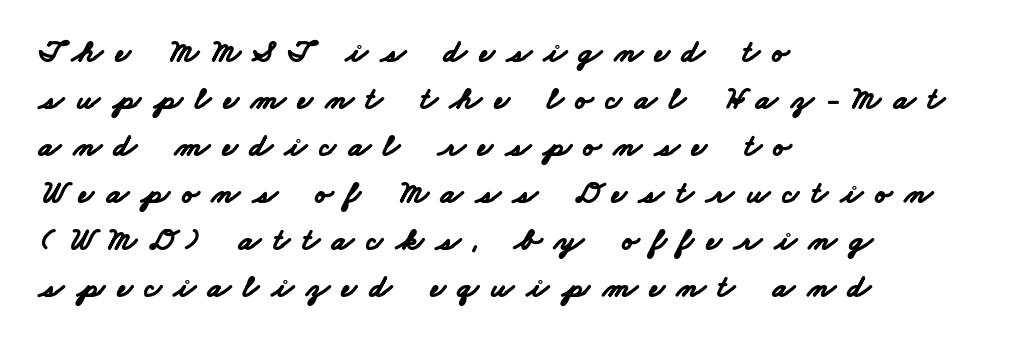
{"serif": "no", "bold": "yes", "weight": "bold", "width": "wide", "stroke_contrast": "low", "x_height": "small", "monospaced": "no", "underline": "no", "align": "left", "line_spacing": "normal", "line_spacing_ratio": 1.47, "letter_spacing": "wide", "letter_spacing_em": 0.4, "glyph_px": 32}
